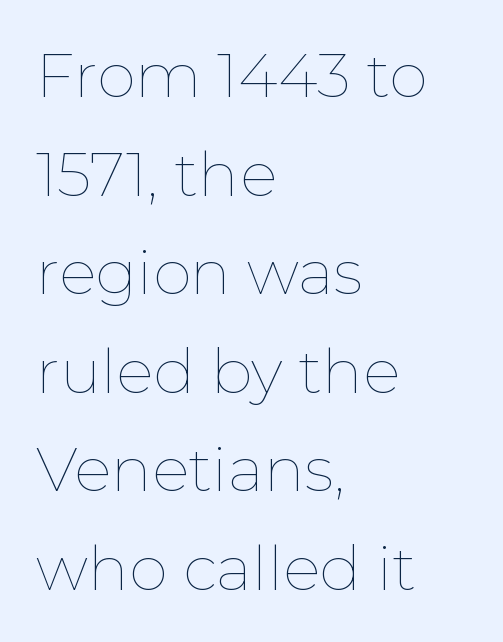
Q: Is the text bold? A: No.
Q: Is the text italic (slanted)? A: No, it is upright.
Q: Is the text underlined? A: No.
Q: How is the paragraph aligned? A: Left-aligned.
Q: Is the spacing between letters normal or unusually wide? A: Normal.
Q: Is the spacing between lines tight, normal or loose? A: Normal.
Q: Width (condensed, normal, or wide)? A: Normal.
Q: Stroke contrast? A: Low.
Q: x-height? A: Medium.
Q: Monospaced? A: No.
